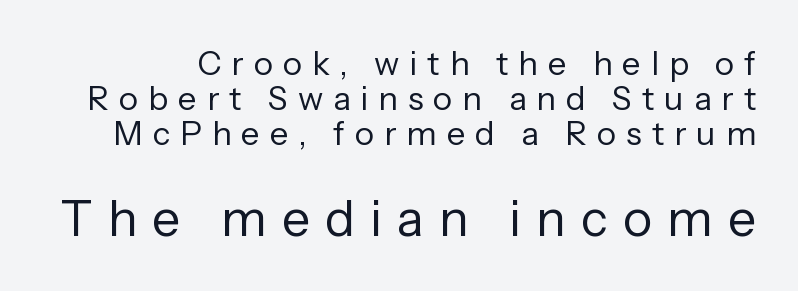
The image shows 50 px regular-weight sans-serif type, upright; set tight line spacing (1.06x), unusually wide letter spacing (+0.3 em), not underlined; the second (bottom) block is 1.52x larger; low stroke contrast and a medium x-height.
